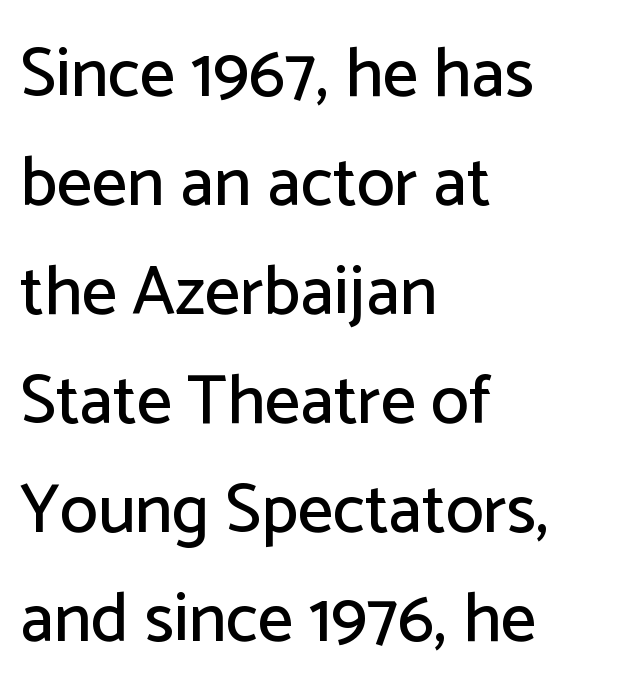
{"serif": "no", "italic": "no", "width": "normal", "stroke_contrast": "low", "x_height": "medium", "monospaced": "no", "underline": "no", "align": "left", "line_spacing": "normal", "line_spacing_ratio": 1.58, "letter_spacing": "normal", "letter_spacing_em": 0.0, "glyph_px": 69}
